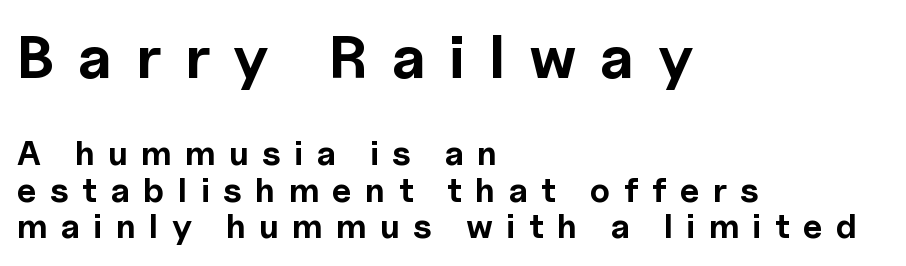
The image shows 60 px bold sans-serif type, upright; set left-aligned, tight line spacing (1.08x), unusually wide letter spacing (+0.4 em), not underlined; the first (top) block is 1.76x larger; a medium x-height.
